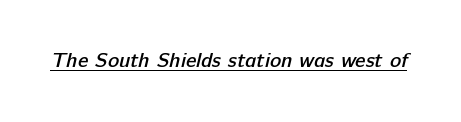
Q: Is the text bold? A: Semi-bold.
Q: Is the text underlined? A: Yes.
Q: Is the spacing between letters normal or unusually wide? A: Normal.
